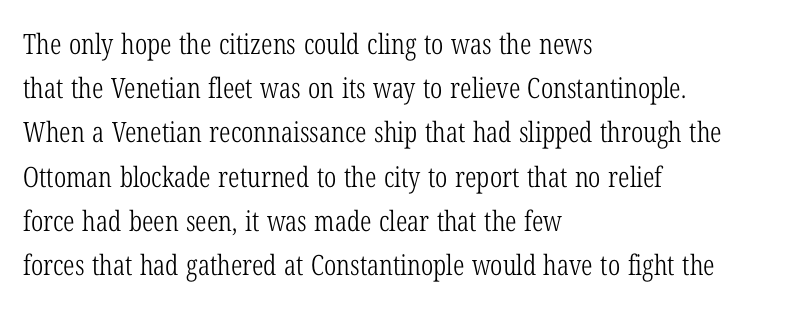
Q: Is the text bold? A: No.
Q: Is the text italic (slanted)? A: No, it is upright.
Q: Is the typeface a serif or a sans-serif typeface? A: Serif.
Q: Is the text underlined? A: No.
Q: How is the paragraph aligned? A: Left-aligned.
Q: Is the spacing between letters normal or unusually wide? A: Normal.
Q: Is the spacing between lines tight, normal or loose? A: Normal.
Q: Width (condensed, normal, or wide)? A: Condensed.
Q: Stroke contrast? A: Low.
Q: x-height? A: Medium.
Q: Monospaced? A: No.
